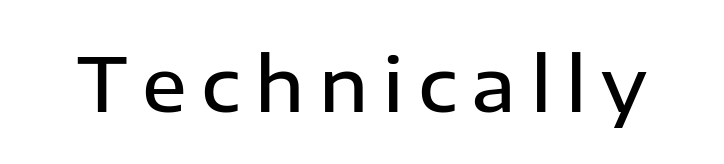
The image shows 74 px semibold sans-serif type, upright; set unusually wide letter spacing (+0.2 em), not underlined; low stroke contrast and a medium x-height.
